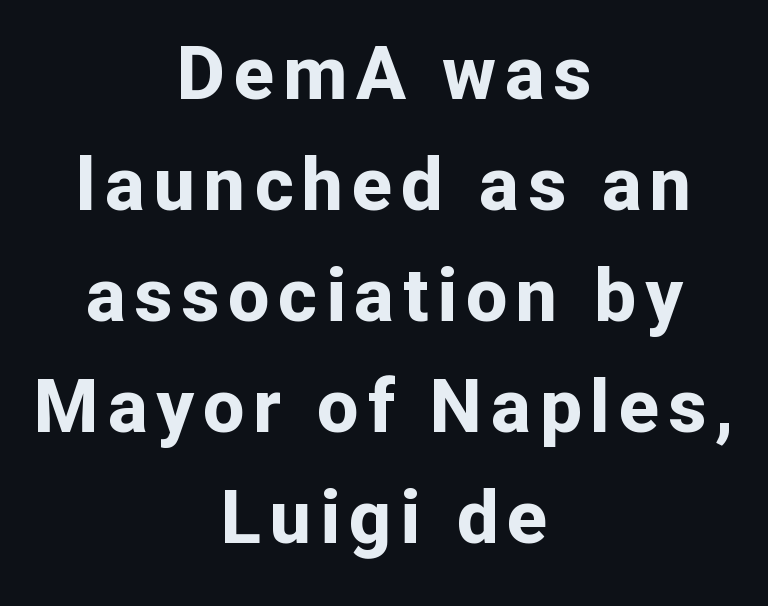
The rag falls on both sides of this text block equally. These lines carry a lot of weight — the face is fully bold. Do the characters align in a grid? No, the font is proportional. Does the lettering tilt? It doesn't — this is upright.
